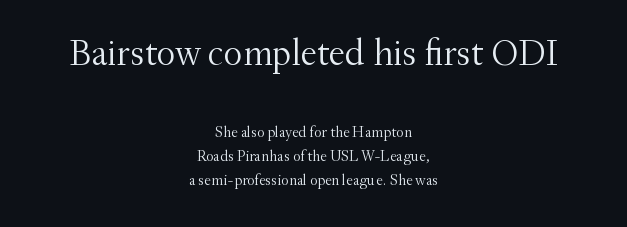
The vertical gap from one line to the next is medium. The type sits square on the baseline with zero lean. Does the type have serifs? Yes, each stem ends in a small foot. These lines stack symmetrically, like a column narrowing and widening about its center.
